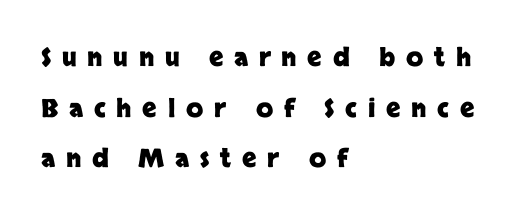
Q: Is the text bold? A: Yes.
Q: Is the text italic (slanted)? A: No, it is upright.
Q: Is the text underlined? A: No.
Q: How is the paragraph aligned? A: Left-aligned.
Q: Is the spacing between letters normal or unusually wide? A: Unusually wide.
Q: Is the spacing between lines tight, normal or loose? A: Loose.
